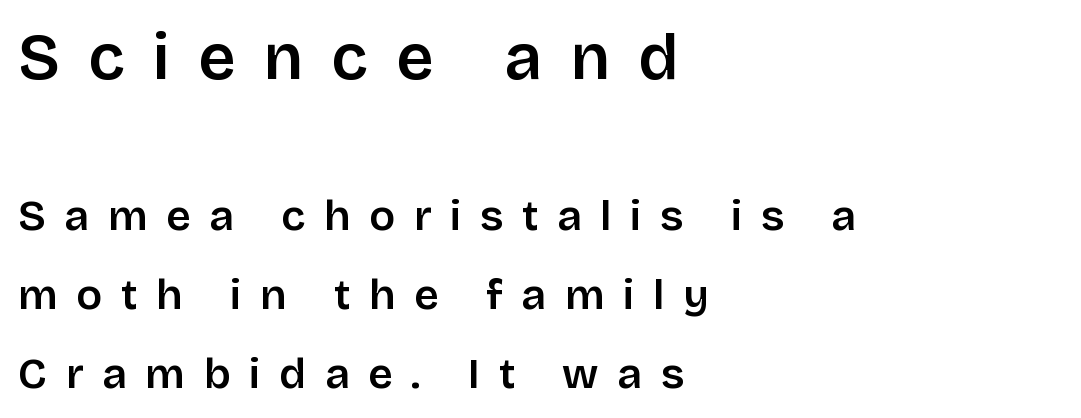
The image shows 65 px semibold sans-serif type, upright; set left-aligned, line spacing 1.84x, unusually wide letter spacing (+0.43 em), not underlined; the first (top) block is 1.51x larger; low stroke contrast and a large x-height.
